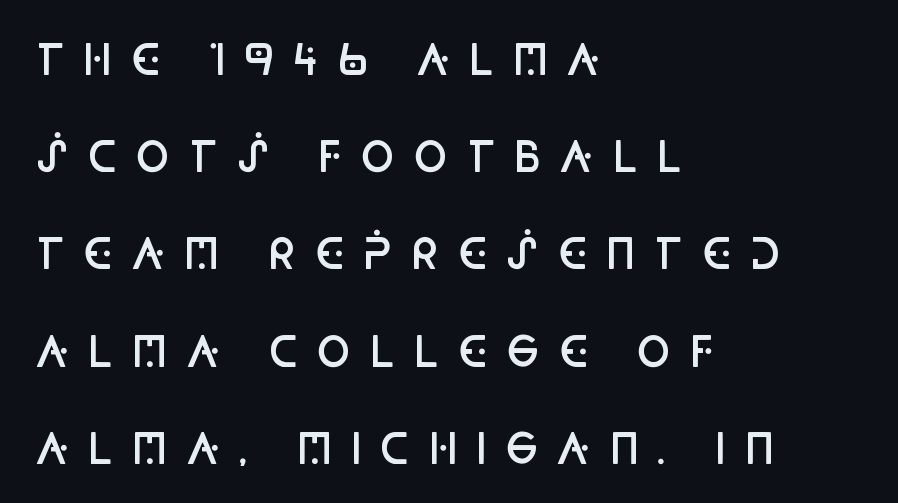
The image shows 41 px semibold, condensed sans-serif type, upright; set left-aligned, loose line spacing (2.37x), unusually wide letter spacing (+0.43 em), not underlined; low stroke contrast and a large x-height.
